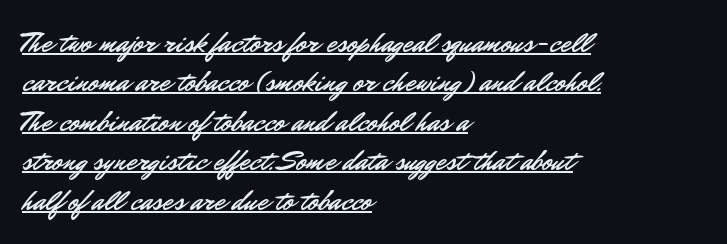
{"serif": "no", "width": "normal", "stroke_contrast": "low", "x_height": "small", "monospaced": "no", "underline": "yes", "align": "left", "line_spacing": "normal", "line_spacing_ratio": 1.36, "letter_spacing": "normal", "letter_spacing_em": 0.0, "glyph_px": 29}
